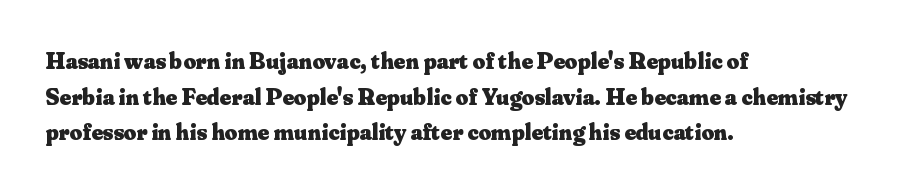
Its strokes are broad and dark, the hallmark of bold type. Short and long lines alike share a common starting point at left. Reading down the column, the eye jumps a familiar distance to each next line. Bare-footed words on every line.
